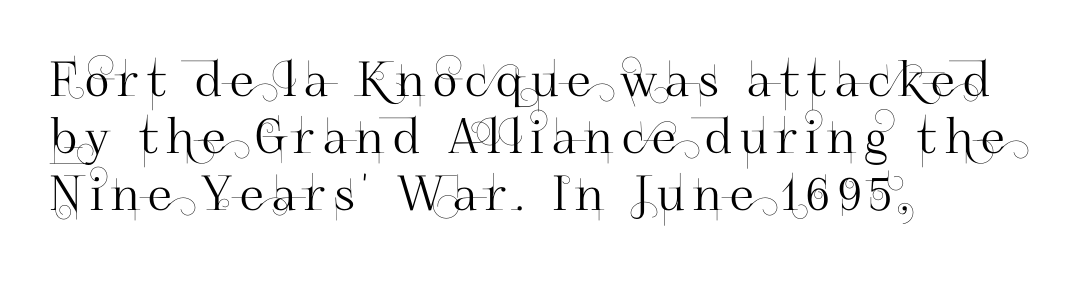
In CSS terms this would be text-align: left. Lines of text with bare space underneath. The face used here is proportionally spaced, like ordinary book or web type. In terms of posture, this sample is upright. This sample uses a sans-serif face.
